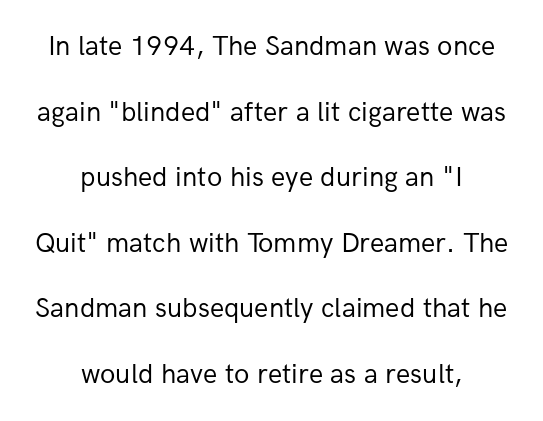
The image shows 28 px regular-weight sans-serif type, upright; set centered, loose line spacing (2.34x), normal letter spacing, not underlined; low stroke contrast and a medium x-height.
